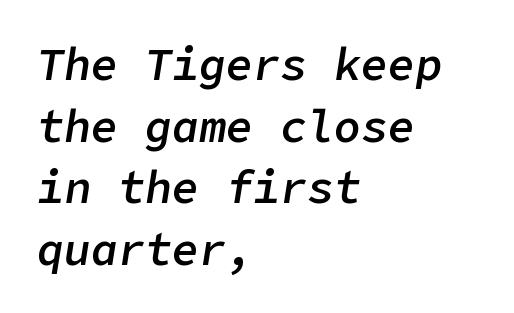
Q: Is the text bold? A: Semi-bold.
Q: Is the text italic (slanted)? A: Yes, it leans right by about 9 degrees.
Q: Is the text underlined? A: No.
Q: How is the paragraph aligned? A: Left-aligned.
Q: Is the spacing between letters normal or unusually wide? A: Normal.
Q: Is the spacing between lines tight, normal or loose? A: Normal.
Q: Width (condensed, normal, or wide)? A: Normal.
Q: Stroke contrast? A: Low.
Q: x-height? A: Medium.
